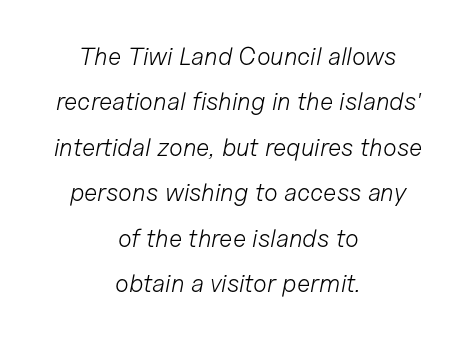
Q: Is the text bold? A: No.
Q: Is the text italic (slanted)? A: Yes, it leans right by about 11 degrees.
Q: Is the text underlined? A: No.
Q: How is the paragraph aligned? A: Centered.
Q: Is the spacing between letters normal or unusually wide? A: Normal.
